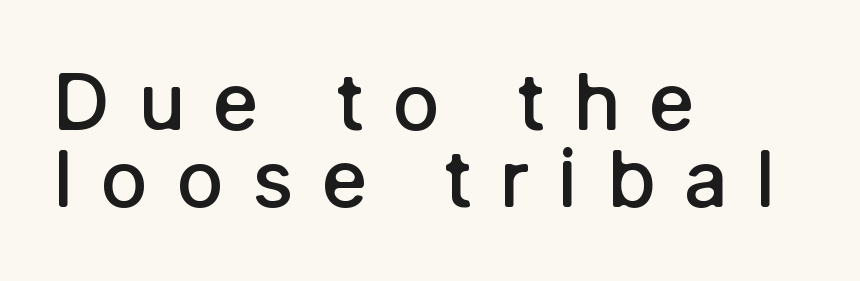
{"serif": "no", "italic": "no", "bold": "semi", "weight": "semibold", "width": "normal", "stroke_contrast": "low", "x_height": "medium", "monospaced": "no", "underline": "no", "align": "left", "line_spacing": "tight", "line_spacing_ratio": 0.98, "letter_spacing": "wide", "letter_spacing_em": 0.35, "glyph_px": 79}
